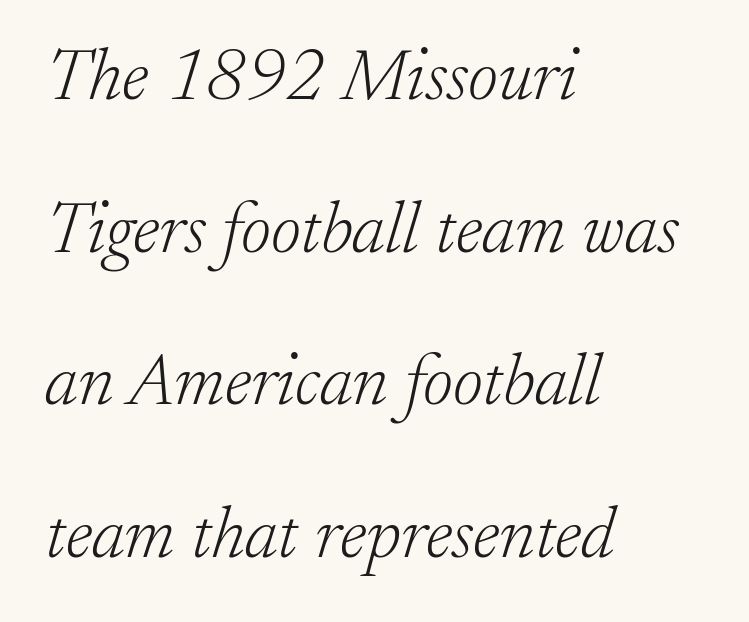
{"serif": "yes", "italic": "yes", "lean": "right", "slant_degrees": 17, "bold": "no", "weight": "light", "width": "normal", "stroke_contrast": "low", "x_height": "small", "monospaced": "no", "underline": "no", "align": "left", "line_spacing": "loose", "line_spacing_ratio": 2.09, "letter_spacing": "normal", "letter_spacing_em": 0.0, "glyph_px": 73}
